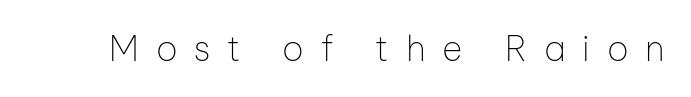
{"serif": "no", "italic": "no", "bold": "no", "weight": "thin", "width": "normal", "stroke_contrast": "low", "x_height": "medium", "monospaced": "no", "underline": "no", "letter_spacing": "wide", "letter_spacing_em": 0.48, "glyph_px": 35}
